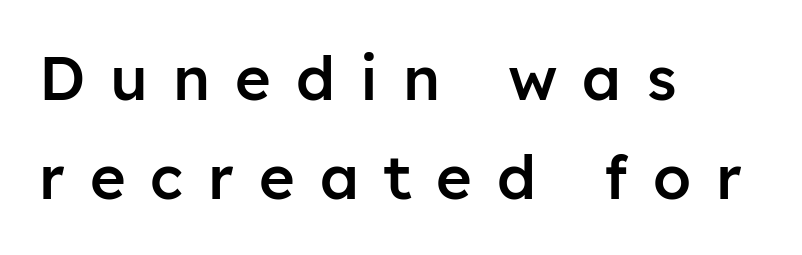
Q: Is the text bold? A: Semi-bold.
Q: Is the text italic (slanted)? A: No, it is upright.
Q: Is the typeface a serif or a sans-serif typeface? A: Sans-serif.
Q: Is the text underlined? A: No.
Q: How is the paragraph aligned? A: Left-aligned.
Q: Is the spacing between letters normal or unusually wide? A: Unusually wide.
Q: Is the spacing between lines tight, normal or loose? A: Normal.
Q: Width (condensed, normal, or wide)? A: Normal.
Q: Stroke contrast? A: Low.
Q: x-height? A: Medium.
Q: Monospaced? A: No.
